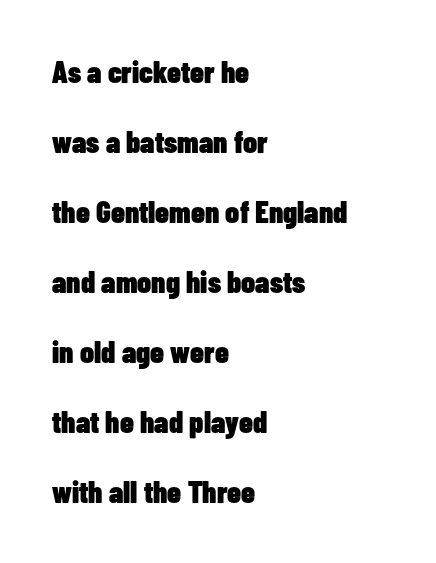
Q: Is the text bold? A: Yes.
Q: Is the text italic (slanted)? A: No, it is upright.
Q: Is the typeface a serif or a sans-serif typeface? A: Sans-serif.
Q: Is the text underlined? A: No.
Q: How is the paragraph aligned? A: Left-aligned.
Q: Is the spacing between letters normal or unusually wide? A: Normal.
Q: Is the spacing between lines tight, normal or loose? A: Loose.
Q: Width (condensed, normal, or wide)? A: Condensed.
Q: Stroke contrast? A: Low.
Q: x-height? A: Medium.
Q: Monospaced? A: No.
